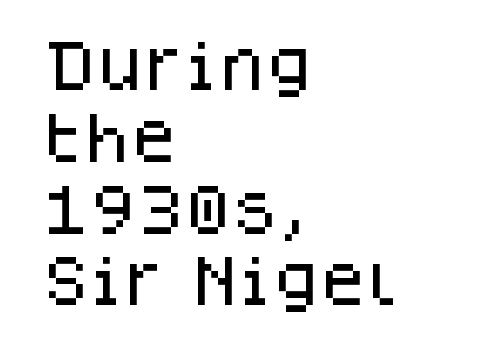
{"serif": "no", "italic": "no", "width": "normal", "stroke_contrast": "low", "x_height": "large", "monospaced": "no", "underline": "no", "align": "left", "line_spacing": "normal", "line_spacing_ratio": 1.33, "letter_spacing": "normal", "letter_spacing_em": 0.0, "glyph_px": 54}
